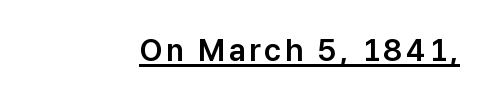
The image shows 31 px sans-serif type, upright; set right-aligned, underlined; low stroke contrast and a medium x-height.
